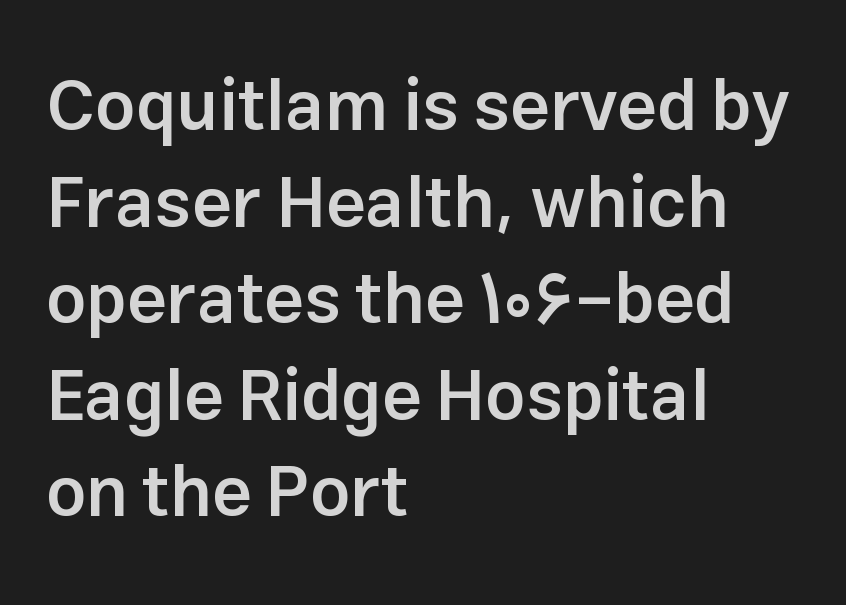
{"serif": "no", "italic": "no", "bold": "semi", "weight": "semibold", "width": "normal", "stroke_contrast": "low", "x_height": "medium", "monospaced": "no", "underline": "no", "align": "left", "line_spacing": "normal", "line_spacing_ratio": 1.36, "letter_spacing": "normal", "letter_spacing_em": 0.0, "glyph_px": 71}
